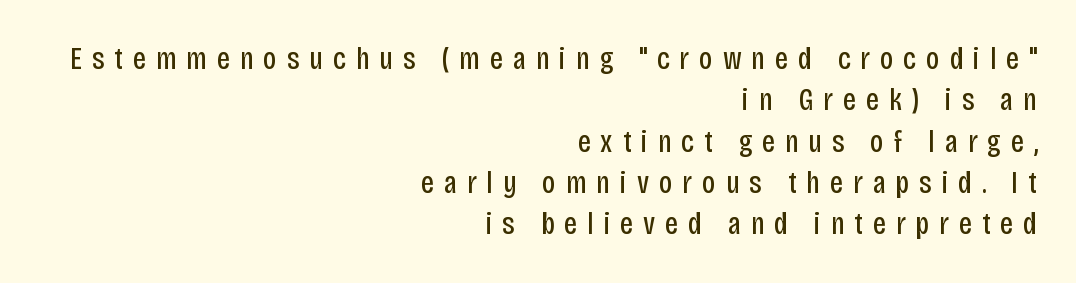
The image shows 32 px regular-weight, condensed sans-serif type, upright; set right-aligned, normal line spacing (1.29x), unusually wide letter spacing (+0.31 em), not underlined; low stroke contrast and a large x-height.
